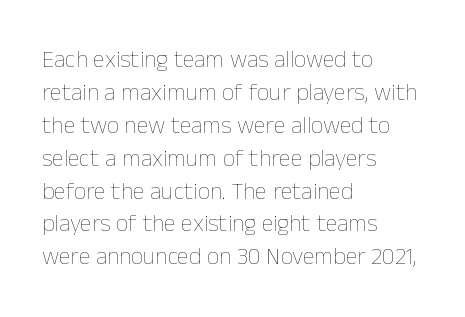
These lines stack with their left ends in a neat column. Letters rest on an invisible, unmarked baseline. The lines sit at an ordinary, default distance from one another. The type sits square on the baseline with zero lean. No letter is thick-stroked: the sample isn't bold. Default kerning and tracking; the words read as compact shapes.
